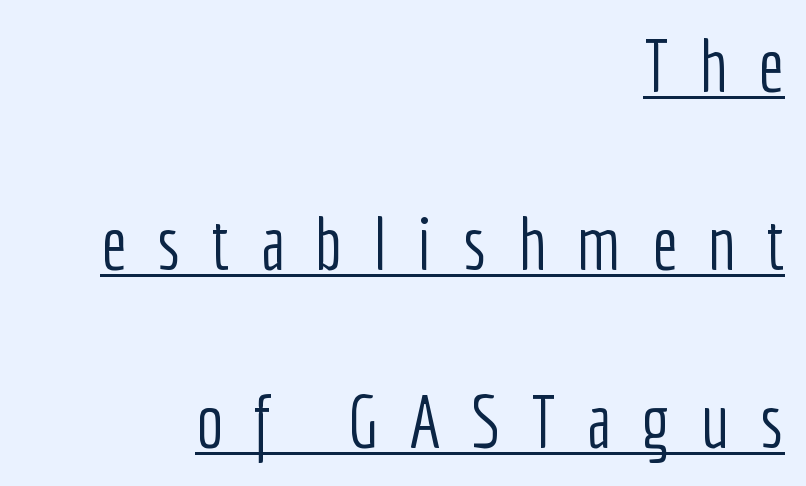
Q: Is the text bold? A: No.
Q: Is the text italic (slanted)? A: No, it is upright.
Q: Is the typeface a serif or a sans-serif typeface? A: Sans-serif.
Q: Is the text underlined? A: Yes.
Q: How is the paragraph aligned? A: Right-aligned.
Q: Is the spacing between letters normal or unusually wide? A: Unusually wide.
Q: Is the spacing between lines tight, normal or loose? A: Loose.
Q: Width (condensed, normal, or wide)? A: Condensed.
Q: Stroke contrast? A: Low.
Q: x-height? A: Medium.
Q: Monospaced? A: No.
